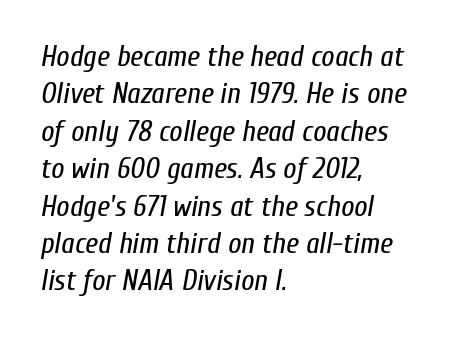
Q: Is the text bold? A: No.
Q: Is the text italic (slanted)? A: Yes, it leans right by about 10 degrees.
Q: Is the text underlined? A: No.
Q: How is the paragraph aligned? A: Left-aligned.
Q: Is the spacing between letters normal or unusually wide? A: Normal.
Q: Is the spacing between lines tight, normal or loose? A: Normal.
Q: Width (condensed, normal, or wide)? A: Condensed.
Q: Stroke contrast? A: Low.
Q: x-height? A: Medium.
Q: Monospaced? A: No.
